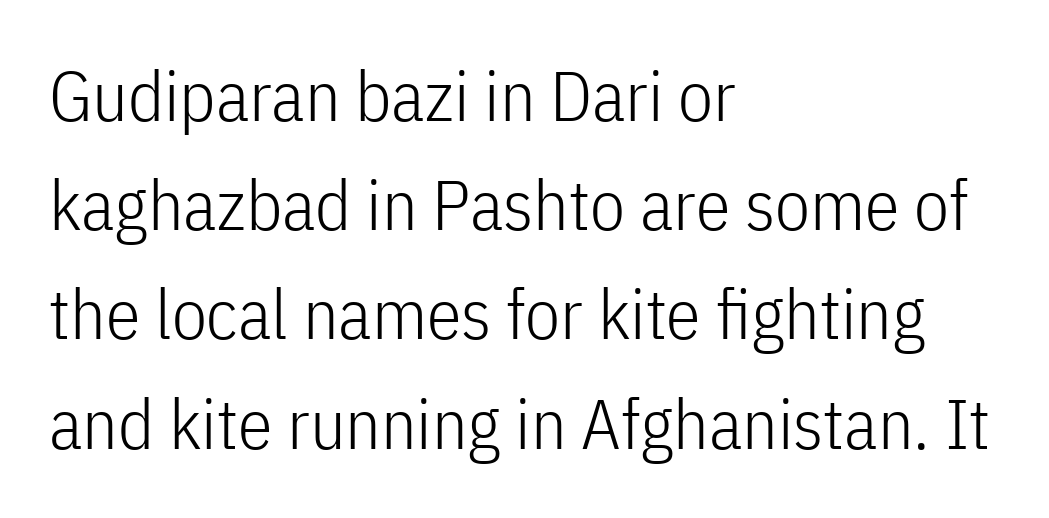
The image shows 70 px light, condensed sans-serif type, upright; set left-aligned, normal line spacing (1.56x), normal letter spacing, not underlined; low stroke contrast and a medium x-height.
